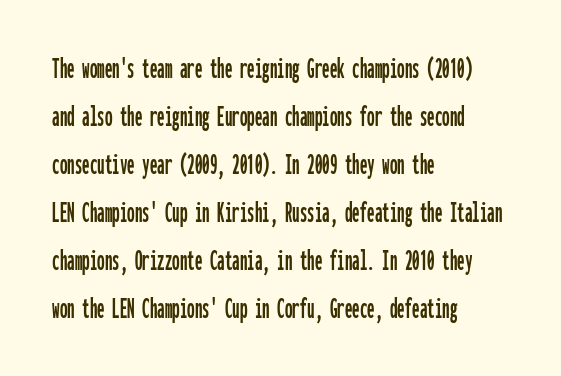
{"serif": "no", "italic": "no", "width": "condensed", "stroke_contrast": "low", "x_height": "medium", "monospaced": "yes", "underline": "no", "align": "left", "line_spacing": "normal", "line_spacing_ratio": 1.6, "letter_spacing": "normal", "letter_spacing_em": 0.0, "glyph_px": 30}
